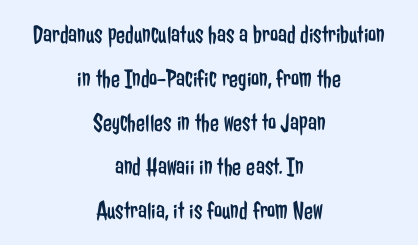
{"italic": "no", "bold": "no", "underline": "no", "align": "center", "line_spacing": "normal", "line_spacing_ratio": 1.69, "letter_spacing": "normal", "letter_spacing_em": 0.0, "glyph_px": 26}
